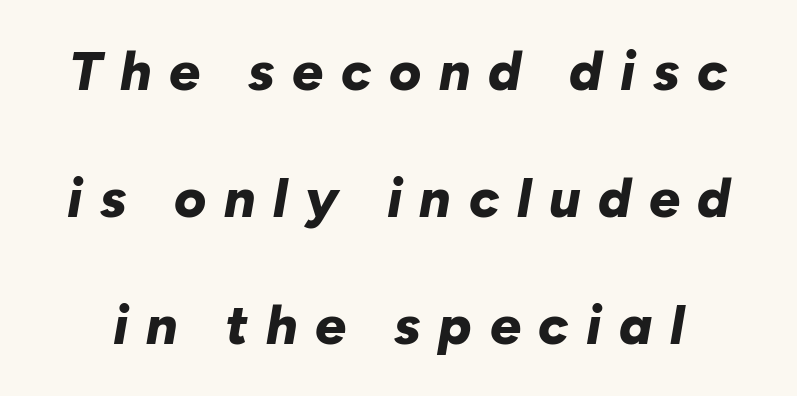
This rendering features lettering with no underline. In terms of letterspacing, this is a distinctly airy, spread setting. Here the designer chose a conventional face with non-uniform glyph widths. Typesetter's note: full bold, strokes at maximum text heaviness. In terms of leading, this rendering errs on the spacious side. The letters are slanted; this is an italic face.
